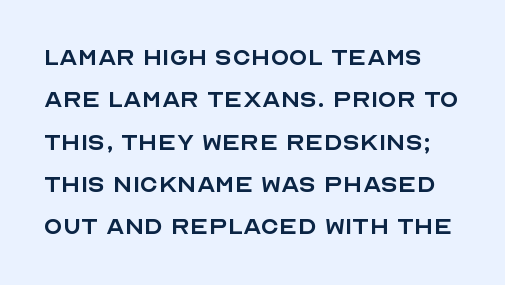
{"serif": "no", "italic": "no", "bold": "no", "weight": "regular", "width": "normal", "x_height": "large", "monospaced": "no", "underline": "no", "line_spacing": "normal", "line_spacing_ratio": 1.41, "letter_spacing": "normal", "letter_spacing_em": 0.0, "glyph_px": 30}
